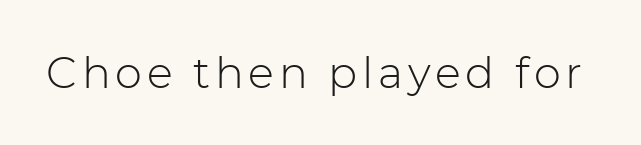
{"serif": "no", "italic": "no", "bold": "no", "weight": "light", "width": "normal", "stroke_contrast": "low", "x_height": "medium", "monospaced": "no", "underline": "no", "glyph_px": 43}
